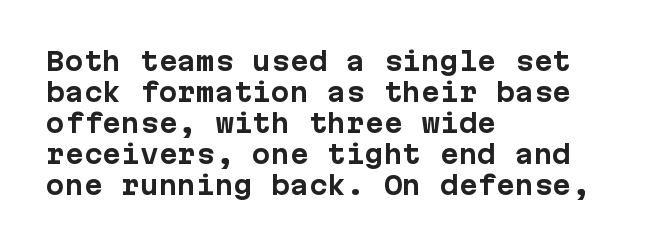
The image shows 25 px bold type, upright; set left-aligned, line spacing 1.24x, normal letter spacing, not underlined.
